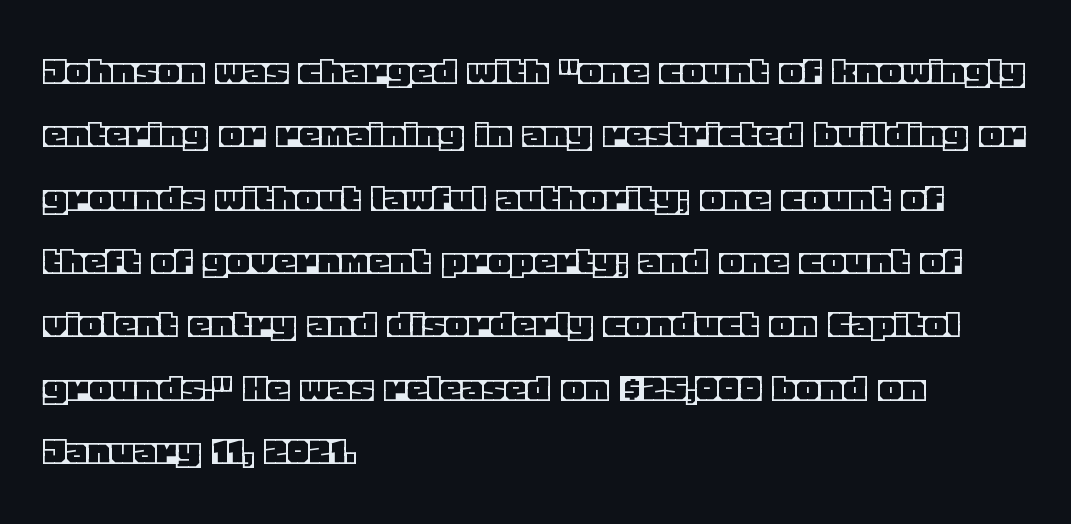
Character widths vary here, with narrow letters taking less room than wide ones. The type sits square on the baseline with zero lean. A typesetter would call this leading conventional body-copy spacing. Check under the words: just untouched page.
